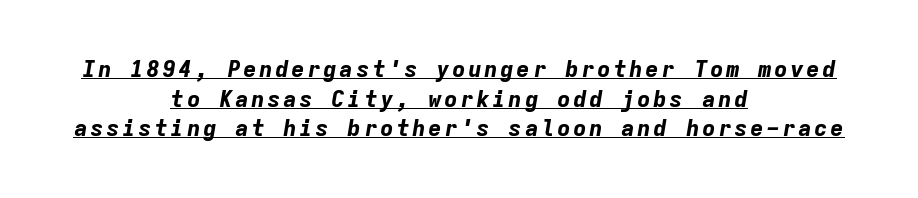
Q: Is the text bold? A: Yes.
Q: Is the text italic (slanted)? A: Yes, it leans right by about 9 degrees.
Q: Is the text underlined? A: Yes.
Q: How is the paragraph aligned? A: Centered.
Q: Is the spacing between lines tight, normal or loose? A: Normal.
